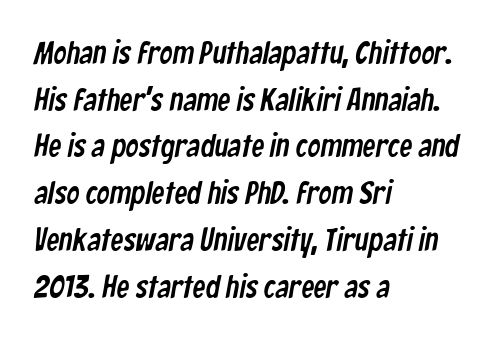
A bare baseline throughout the passage. The passage shown is typeset with a sans-serif family. In terms of leading, this rendering sits right in the middle. Is the letter spacing exaggerated? No — it looks like the ordinary default.
